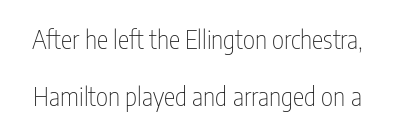
{"italic": "no", "bold": "no", "underline": "no", "line_spacing": "loose", "line_spacing_ratio": 2.19, "letter_spacing": "normal", "letter_spacing_em": 0.0, "glyph_px": 26}
